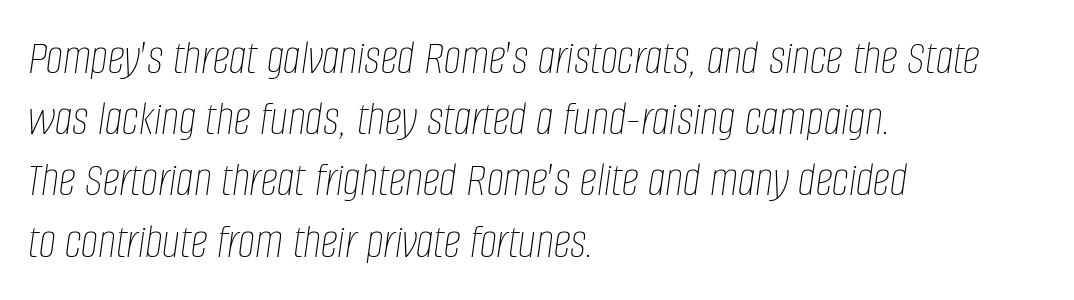
{"italic": "yes", "lean": "right", "slant_degrees": 8, "bold": "no", "weight": "thin", "width": "condensed", "stroke_contrast": "low", "x_height": "large", "monospaced": "no", "underline": "no", "align": "left", "line_spacing": "normal", "line_spacing_ratio": 1.25, "letter_spacing": "normal", "letter_spacing_em": 0.0, "glyph_px": 49}
